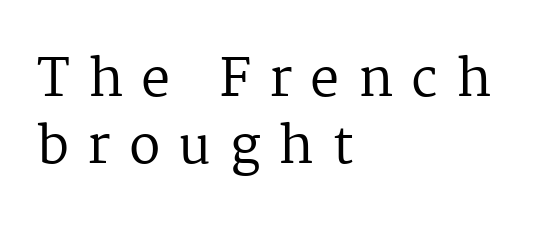
Q: Is the text bold? A: No.
Q: Is the text italic (slanted)? A: No, it is upright.
Q: Is the typeface a serif or a sans-serif typeface? A: Serif.
Q: Is the text underlined? A: No.
Q: How is the paragraph aligned? A: Left-aligned.
Q: Is the spacing between letters normal or unusually wide? A: Unusually wide.
Q: Is the spacing between lines tight, normal or loose? A: Normal.
Q: Width (condensed, normal, or wide)? A: Normal.
Q: Stroke contrast? A: Medium.
Q: x-height? A: Medium.
Q: Monospaced? A: No.
